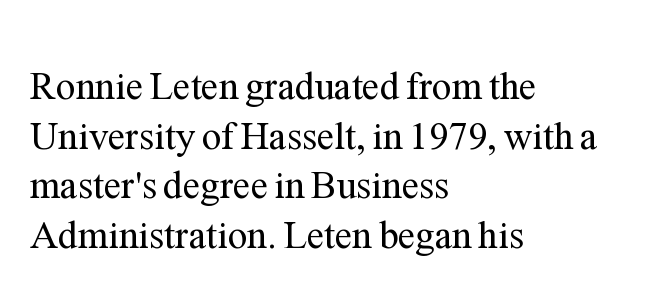
The image shows 39 px regular-weight serif type, upright; set left-aligned, normal line spacing (1.27x), normal letter spacing, not underlined; medium stroke contrast and a medium x-height.
